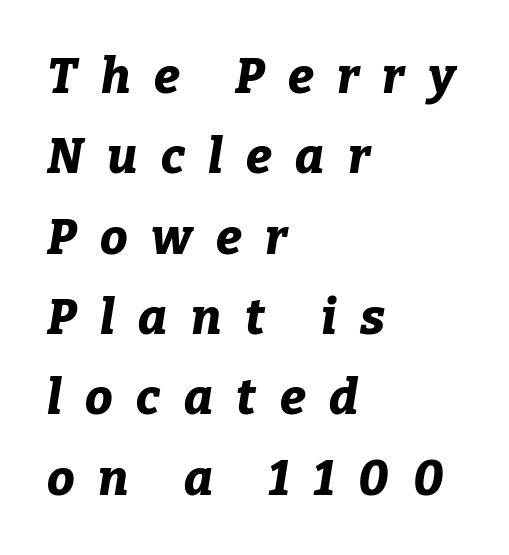
Q: Is the text bold? A: Yes.
Q: Is the text italic (slanted)? A: Yes, it leans right by about 9 degrees.
Q: Is the text underlined? A: No.
Q: How is the paragraph aligned? A: Left-aligned.
Q: Is the spacing between letters normal or unusually wide? A: Unusually wide.
Q: Is the spacing between lines tight, normal or loose? A: Normal.
Q: Width (condensed, normal, or wide)? A: Normal.
Q: Stroke contrast? A: Low.
Q: x-height? A: Medium.
Q: Monospaced? A: No.
